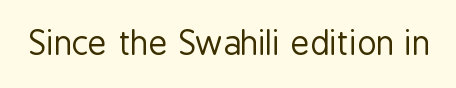
If you drew a line through each stem, it would be perfectly vertical. No feet cap the strokes, marking this as sans-serif type. The space beneath each line is pristine and unruled. The letters sit at their default tracking, neither squeezed nor spread. Varying glyph widths throughout — classic text-font behaviour. Stems here are at most as thick as an everyday book face.
